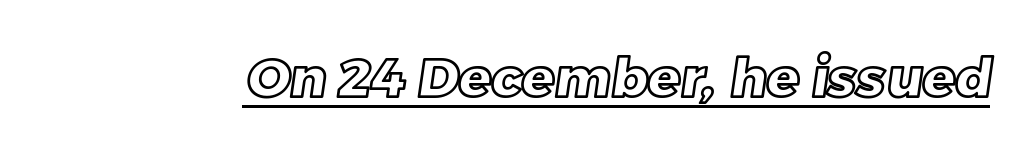
The image shows 54 px text type; set normal letter spacing, underlined; a large x-height.
